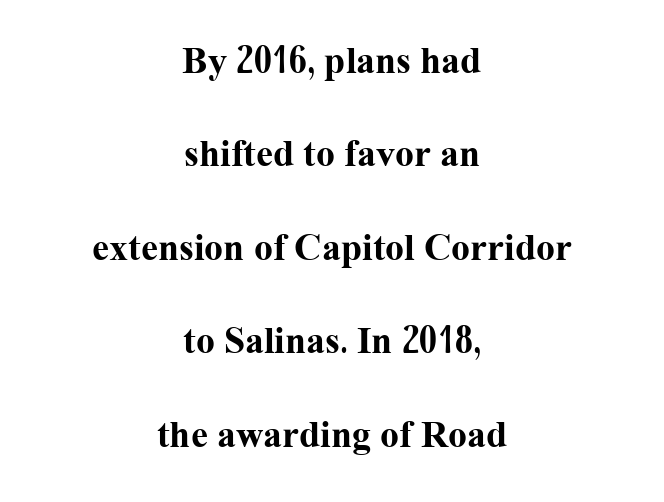
Notice the wide empty band between every row — that's loose leading. You'd pick this weight for a headline — it's a proper bold. A typesetter would label this face a serif. Ascenders rise straight up at ninety degrees.
